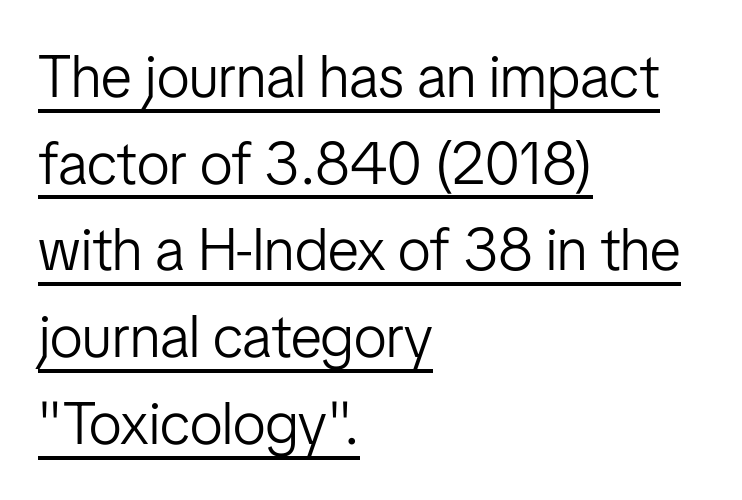
The image shows 59 px light, condensed sans-serif type, upright; set left-aligned, normal line spacing (1.47x), normal letter spacing, underlined; low stroke contrast and a medium x-height.
